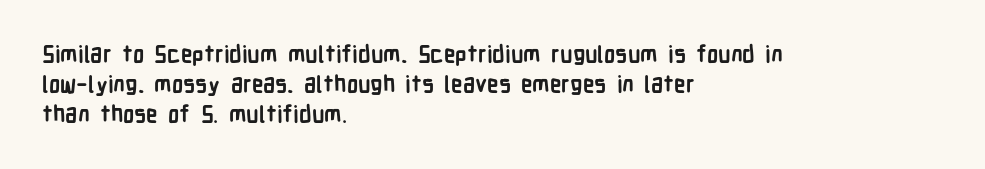
{"italic": "no", "bold": "yes", "underline": "no", "align": "left", "line_spacing": "normal", "line_spacing_ratio": 1.31, "letter_spacing": "normal", "letter_spacing_em": 0.0, "glyph_px": 23}
